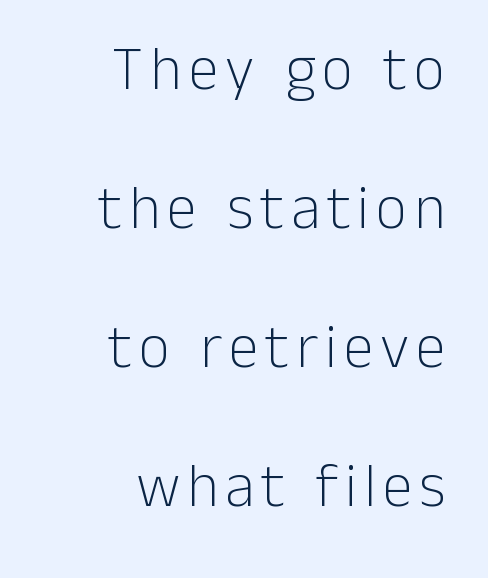
The image shows 61 px light sans-serif type, upright; set right-aligned, loose line spacing (2.28x), not underlined; low stroke contrast and a medium x-height.
